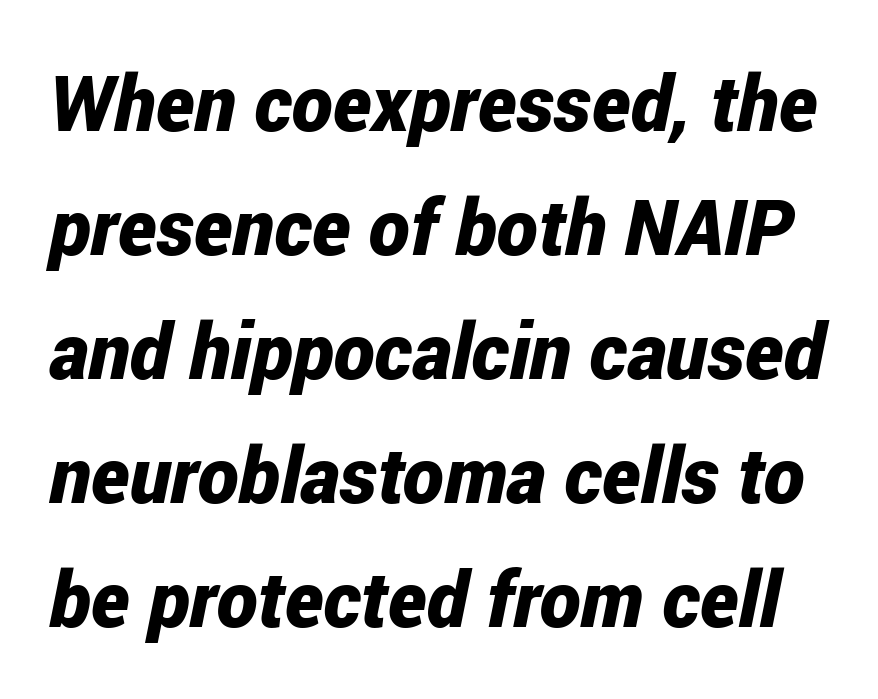
The rendering uses natural spacing where letterforms have individual widths. Designer's note — italics engaged. These lines keep a tight, regular rhythm from letter to letter. The rendering uses a moderate line-height, typical for paragraphs. Just letters on the line, the space beneath them empty.
